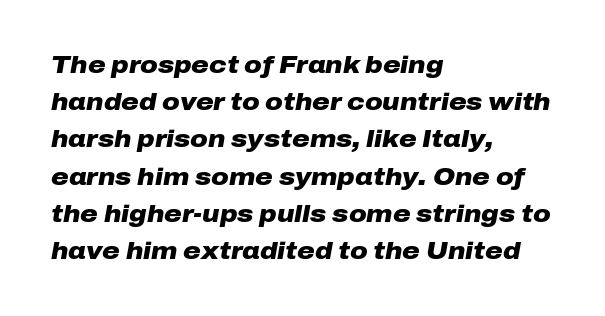
The image shows 24 px bold type, italic (leaning right); set left-aligned, normal line spacing (1.55x), normal letter spacing, not underlined.
